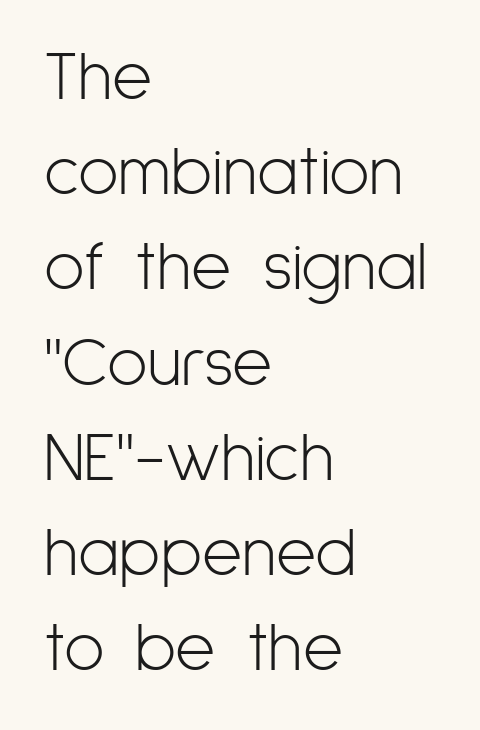
Q: Is the text bold? A: No.
Q: Is the text italic (slanted)? A: No, it is upright.
Q: Is the typeface a serif or a sans-serif typeface? A: Sans-serif.
Q: Is the text underlined? A: No.
Q: How is the paragraph aligned? A: Left-aligned.
Q: Is the spacing between letters normal or unusually wide? A: Normal.
Q: Is the spacing between lines tight, normal or loose? A: Normal.
Q: Width (condensed, normal, or wide)? A: Condensed.
Q: Stroke contrast? A: Low.
Q: x-height? A: Medium.
Q: Monospaced? A: No.
